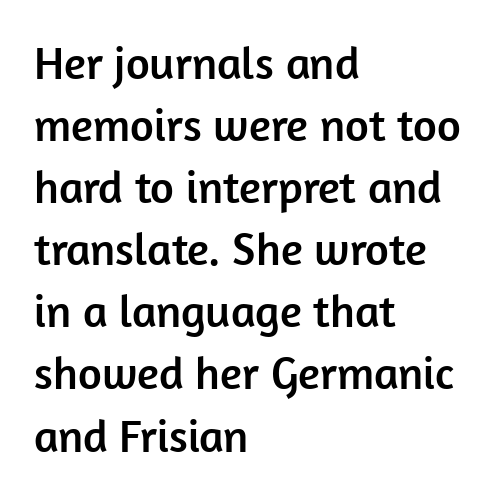
The image shows 46 px sans-serif type, upright; set left-aligned, normal line spacing (1.35x), normal letter spacing, not underlined; low stroke contrast and a medium x-height.
